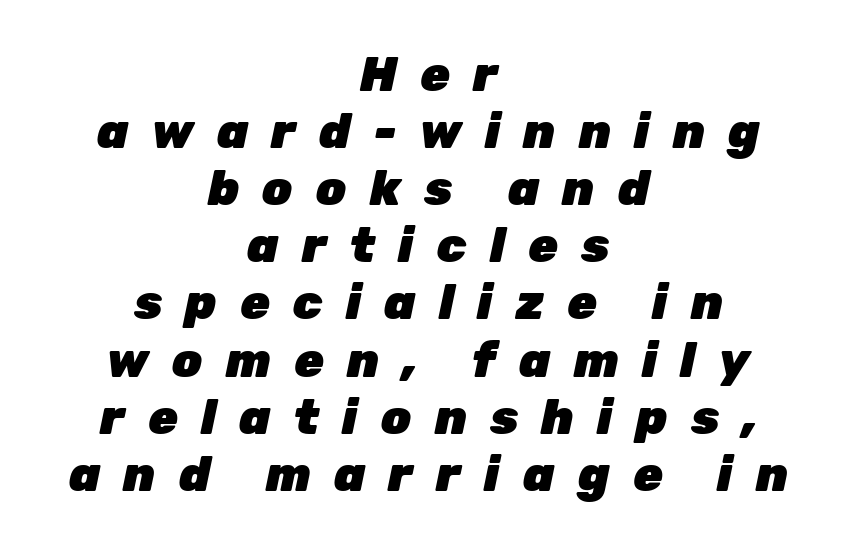
{"italic": "yes", "lean": "right", "slant_degrees": 12, "bold": "yes", "weight": "heavy", "width": "normal", "stroke_contrast": "low", "x_height": "medium", "monospaced": "no", "underline": "no", "align": "center", "line_spacing_ratio": 1.19, "letter_spacing": "wide", "letter_spacing_em": 0.48, "glyph_px": 48}
